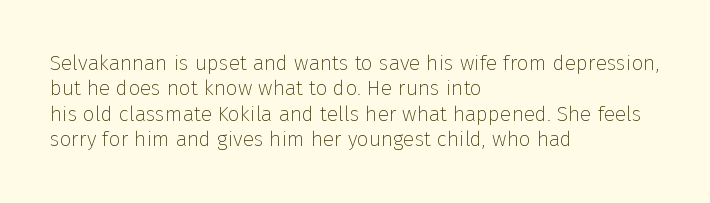
The image shows 21 px text type, upright; set left-aligned, line spacing 1.21x, normal letter spacing, not underlined.
